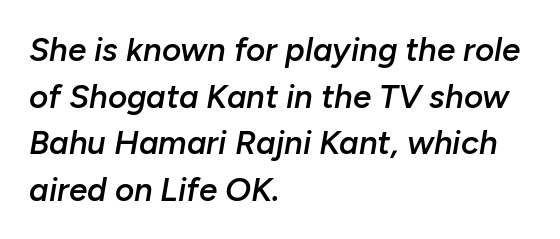
Tall strokes in this sample are angled rather than plumb. Anything drawn beneath the words? Only blank space. The passage shown is typed in a proportional face where columns would drift. Layout note: lines flush left.
